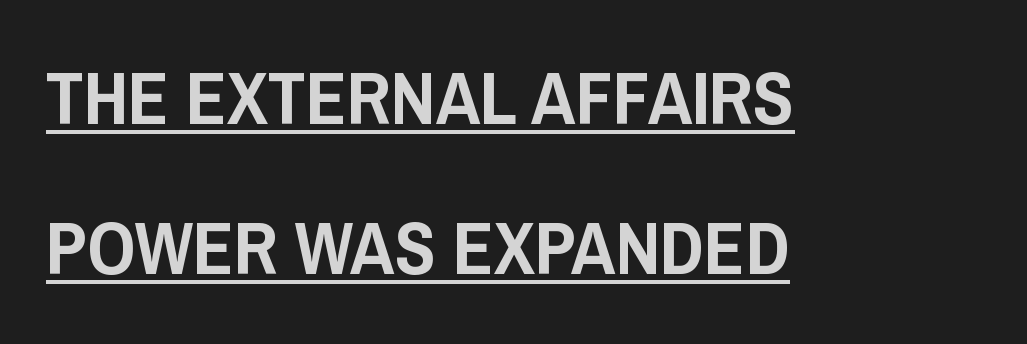
{"serif": "no", "italic": "no", "width": "condensed", "stroke_contrast": "low", "x_height": "large", "monospaced": "no", "underline": "yes", "align": "left", "line_spacing": "loose", "line_spacing_ratio": 2.0, "letter_spacing": "normal", "letter_spacing_em": 0.0, "glyph_px": 75}
